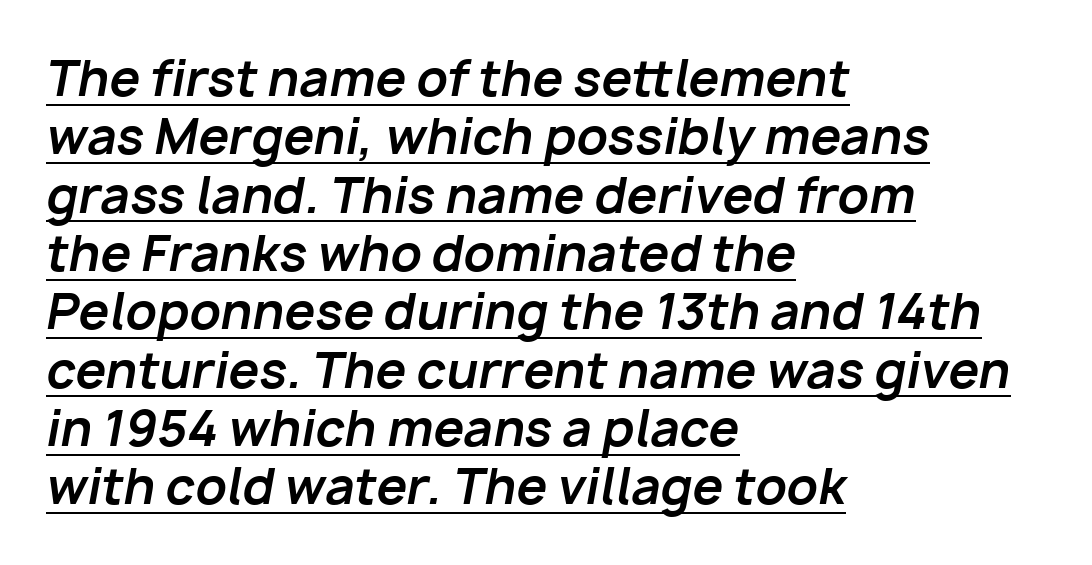
{"italic": "yes", "lean": "right", "slant_degrees": 10, "bold": "yes", "weight": "bold", "width": "normal", "stroke_contrast": "low", "x_height": "medium", "monospaced": "no", "underline": "yes", "align": "left", "line_spacing_ratio": 1.19, "letter_spacing": "normal", "letter_spacing_em": 0.0, "glyph_px": 49}
